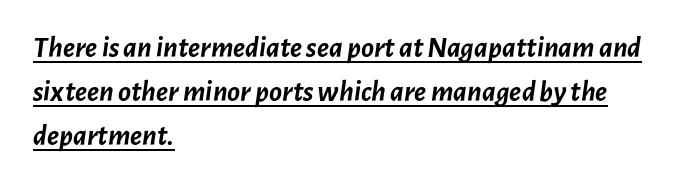
The image shows 30 px semibold type, italic (leaning right); set left-aligned, normal line spacing (1.46x), normal letter spacing, underlined; low stroke contrast and a medium x-height.
